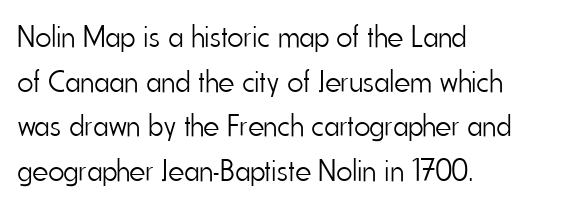
{"serif": "no", "italic": "no", "bold": "no", "weight": "light", "width": "condensed", "stroke_contrast": "low", "x_height": "small", "monospaced": "no", "underline": "no", "align": "left", "line_spacing": "normal", "line_spacing_ratio": 1.44, "letter_spacing": "normal", "letter_spacing_em": 0.0, "glyph_px": 31}
